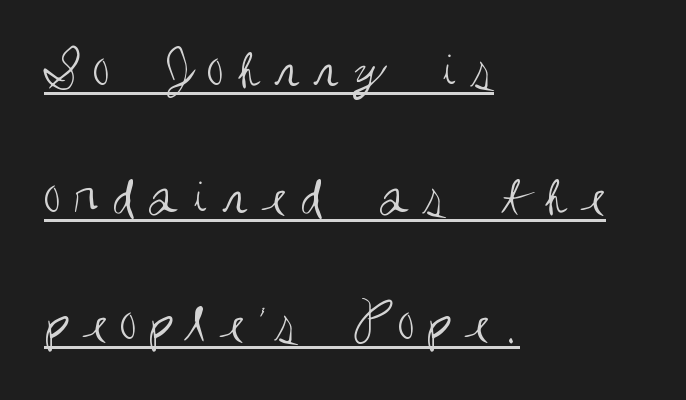
{"serif": "no", "bold": "no", "weight": "regular", "width": "condensed", "stroke_contrast": "medium", "x_height": "large", "monospaced": "no", "underline": "yes", "align": "left", "line_spacing": "loose", "line_spacing_ratio": 2.23, "letter_spacing": "wide", "letter_spacing_em": 0.22, "glyph_px": 57}
